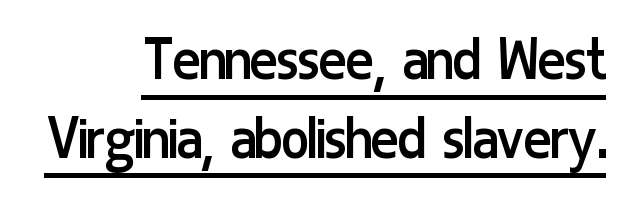
Q: Is the text bold? A: No.
Q: Is the text italic (slanted)? A: No, it is upright.
Q: Is the typeface a serif or a sans-serif typeface? A: Sans-serif.
Q: Is the text underlined? A: Yes.
Q: How is the paragraph aligned? A: Right-aligned.
Q: Is the spacing between letters normal or unusually wide? A: Normal.
Q: Width (condensed, normal, or wide)? A: Condensed.
Q: Stroke contrast? A: Low.
Q: x-height? A: Medium.
Q: Monospaced? A: No.
